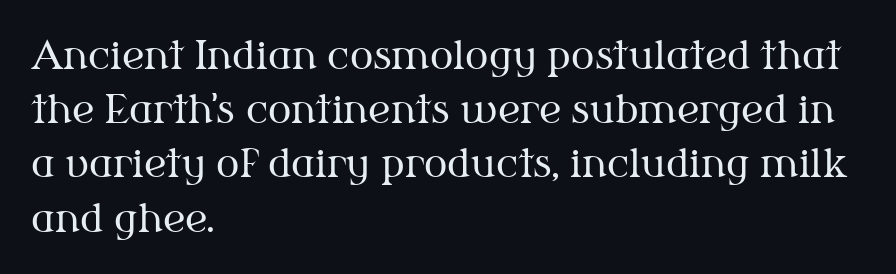
The image shows 39 px regular-weight serif type, upright; set left-aligned, normal line spacing (1.39x), normal letter spacing, not underlined; medium stroke contrast and a medium x-height.
